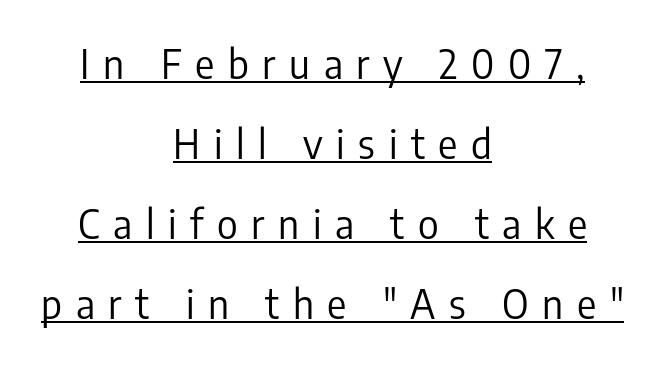
The image shows 40 px regular-weight, condensed sans-serif type, upright; set centered, loose line spacing (2.0x), unusually wide letter spacing (+0.34 em), underlined; low stroke contrast and a medium x-height.
